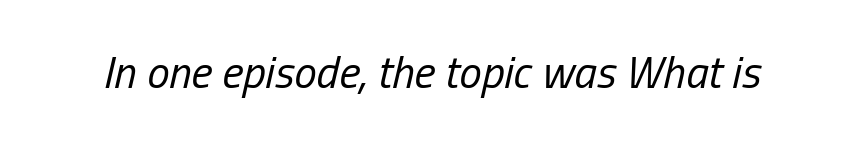
Heaviness? Minimal to ordinary, like unemphasized prose. Rendered with sloped, italic letterforms. Character widths vary here, with narrow letters taking less room than wide ones. Between one letter and the next there's only the usual sliver of space. Just letters on the line, the space beneath them empty.
